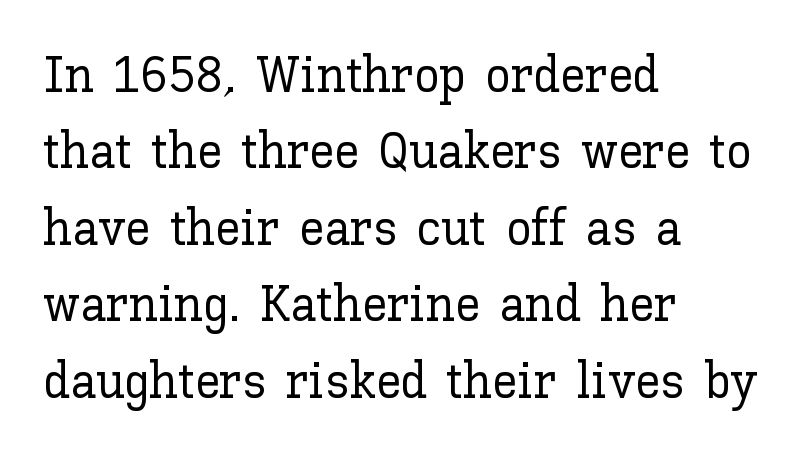
The image shows 51 px text type, upright; set left-aligned, normal line spacing (1.5x), normal letter spacing, not underlined; low stroke contrast and a medium x-height.
